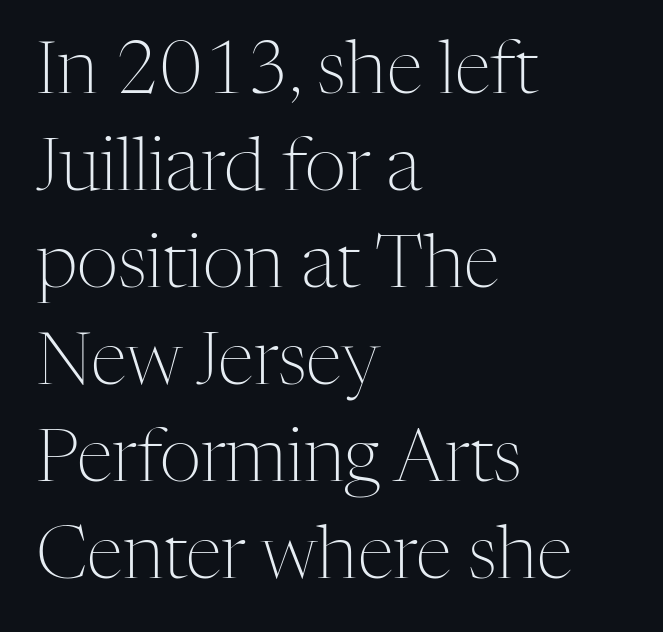
Q: Is the text bold? A: No.
Q: Is the text italic (slanted)? A: No, it is upright.
Q: Is the typeface a serif or a sans-serif typeface? A: Serif.
Q: Is the text underlined? A: No.
Q: How is the paragraph aligned? A: Left-aligned.
Q: Is the spacing between letters normal or unusually wide? A: Normal.
Q: Is the spacing between lines tight, normal or loose? A: Normal.
Q: Width (condensed, normal, or wide)? A: Normal.
Q: Stroke contrast? A: Medium.
Q: x-height? A: Medium.
Q: Monospaced? A: No.
